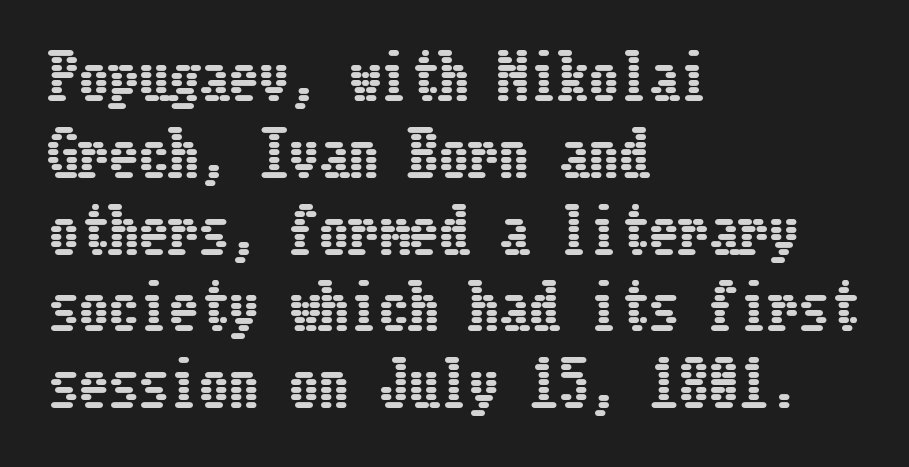
The image shows 60 px condensed type, upright; set left-aligned, normal line spacing (1.28x), normal letter spacing, not underlined; low stroke contrast and a medium x-height.
